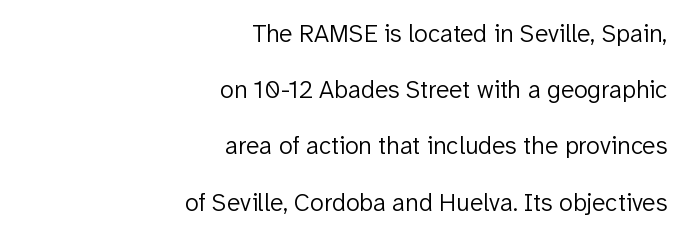
{"italic": "no", "bold": "no", "underline": "no", "align": "right", "line_spacing": "loose", "line_spacing_ratio": 2.25, "letter_spacing": "normal", "letter_spacing_em": 0.0, "glyph_px": 25}
